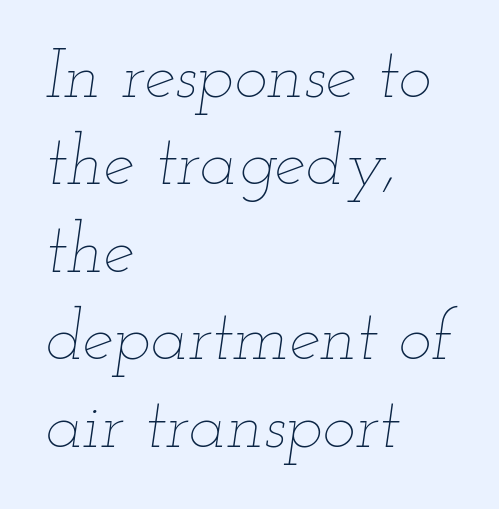
{"italic": "yes", "lean": "right", "slant_degrees": 12, "bold": "no", "weight": "thin", "width": "wide", "stroke_contrast": "low", "x_height": "small", "monospaced": "no", "underline": "no", "align": "left", "line_spacing": "normal", "line_spacing_ratio": 1.25, "letter_spacing": "normal", "letter_spacing_em": 0.0, "glyph_px": 70}
